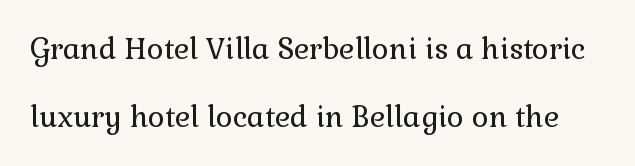
The passage shown stacks its lines with a broad gap. Has an underline been added? It has not. Is this a heavy cut? Hardly; it is regular or lighter. Note the varied advance widths — an 'i' is clearly narrower than an 'm'. The gaps between neighbouring characters are ordinary and unremarkable. This sample uses a serif face.
